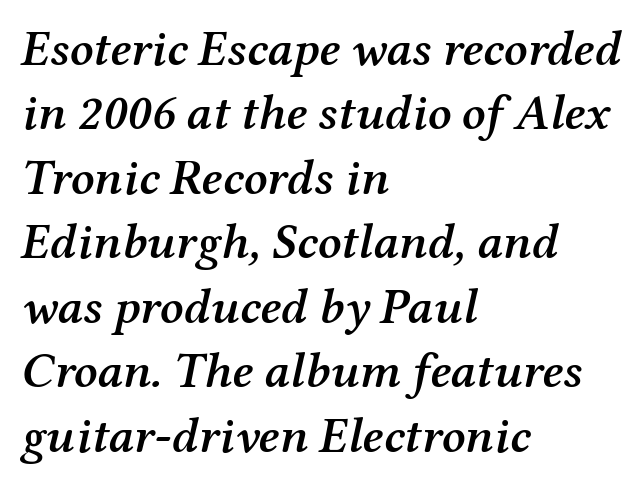
{"serif": "yes", "italic": "yes", "lean": "right", "slant_degrees": 12, "bold": "semi", "weight": "semibold", "width": "normal", "stroke_contrast": "medium", "x_height": "medium", "monospaced": "no", "underline": "no", "align": "left", "line_spacing": "normal", "line_spacing_ratio": 1.29, "letter_spacing": "normal", "letter_spacing_em": 0.0, "glyph_px": 50}
